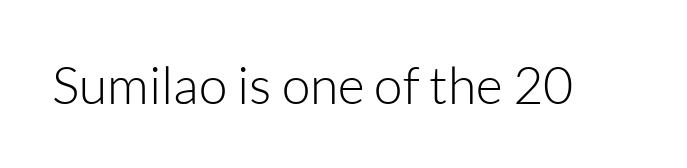
Q: Is the text bold? A: No.
Q: Is the text italic (slanted)? A: No, it is upright.
Q: Is the typeface a serif or a sans-serif typeface? A: Sans-serif.
Q: Is the text underlined? A: No.
Q: Is the spacing between letters normal or unusually wide? A: Normal.
Q: Width (condensed, normal, or wide)? A: Normal.
Q: Stroke contrast? A: Low.
Q: x-height? A: Medium.
Q: Monospaced? A: No.
